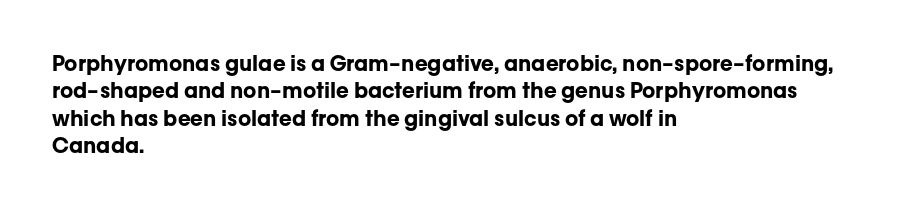
The rendering anchors every line to the left-hand side. This is the regular roman posture of the typeface. A normal amount of white space separates one row of letters from the next. The face used here is rendered with its standard letterfit. A clean baseline with only descenders dipping below it. The sample has been set heavy, in full bold.
